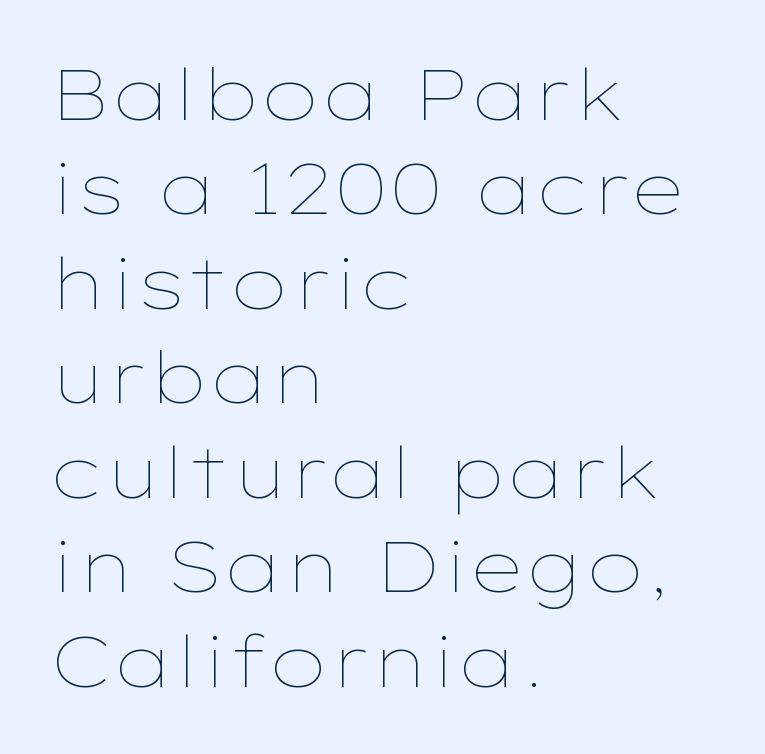
{"italic": "no", "bold": "no", "weight": "thin", "width": "wide", "stroke_contrast": "low", "x_height": "medium", "monospaced": "no", "underline": "no", "align": "left", "line_spacing": "normal", "line_spacing_ratio": 1.33, "letter_spacing": "normal", "letter_spacing_em": 0.0, "glyph_px": 71}
